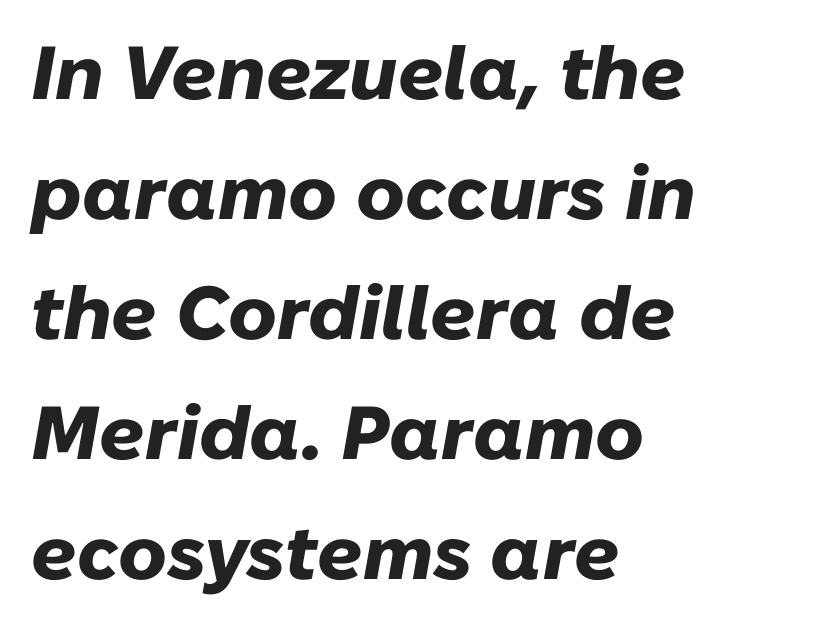
Q: Is the text bold? A: Yes.
Q: Is the text italic (slanted)? A: Yes, it leans right by about 10 degrees.
Q: Is the text underlined? A: No.
Q: How is the paragraph aligned? A: Left-aligned.
Q: Is the spacing between letters normal or unusually wide? A: Normal.
Q: Is the spacing between lines tight, normal or loose? A: Normal.
Q: Width (condensed, normal, or wide)? A: Normal.
Q: Stroke contrast? A: Low.
Q: x-height? A: Medium.
Q: Monospaced? A: No.
